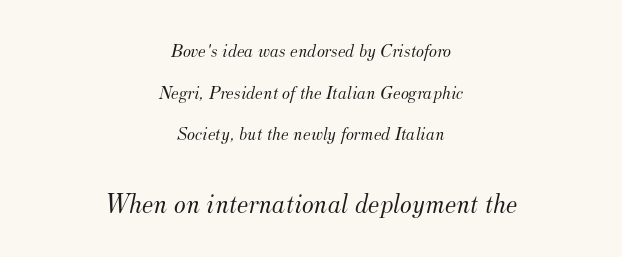
{"serif": "yes", "italic": "yes", "lean": "right", "slant_degrees": 12, "bold": "no", "weight": "light", "width": "normal", "stroke_contrast": "medium", "x_height": "small", "monospaced": "no", "underline": "no", "align": "center", "line_spacing": "loose", "line_spacing_ratio": 2.19, "letter_spacing": "normal", "letter_spacing_em": 0.0, "larger_block": "second", "size_ratio": 1.47, "glyph_px": 28}
